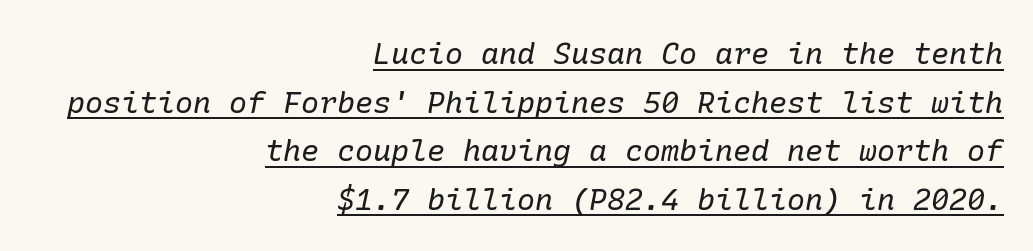
The image shows 30 px regular-weight type, italic (leaning right); set right-aligned, normal line spacing (1.62x), normal letter spacing, underlined; low stroke contrast and a medium x-height.
